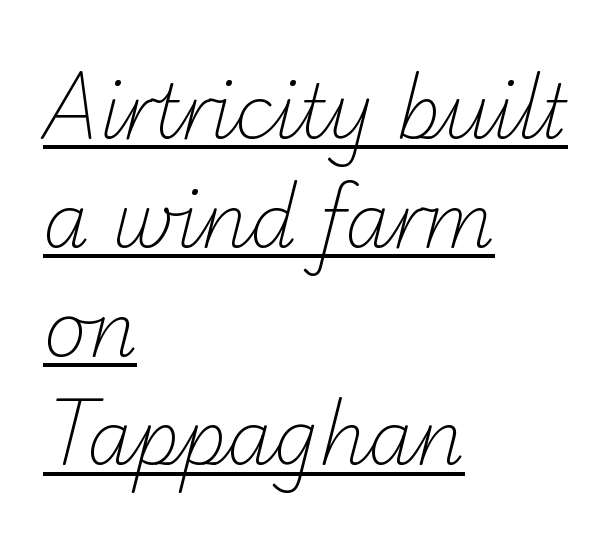
The image shows 74 px light sans-serif type; set left-aligned, normal line spacing (1.47x), normal letter spacing, underlined; low stroke contrast and a small x-height.
